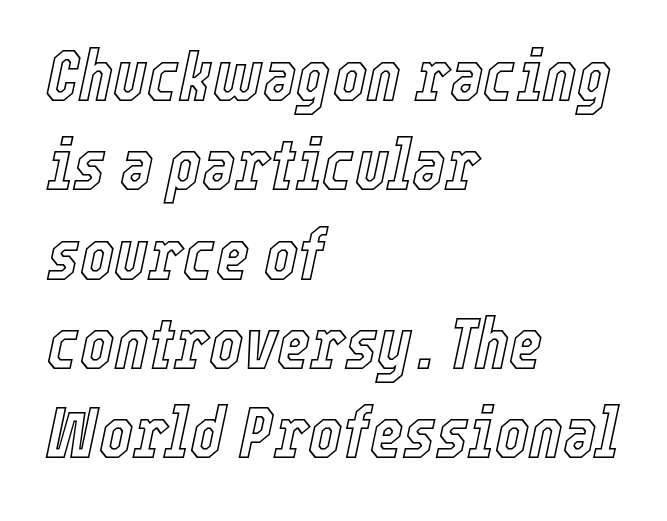
{"italic": "yes", "lean": "right", "slant_degrees": 12, "width": "condensed", "x_height": "medium", "monospaced": "no", "underline": "no", "align": "left", "line_spacing_ratio": 1.24, "letter_spacing": "normal", "letter_spacing_em": 0.0, "glyph_px": 72}
